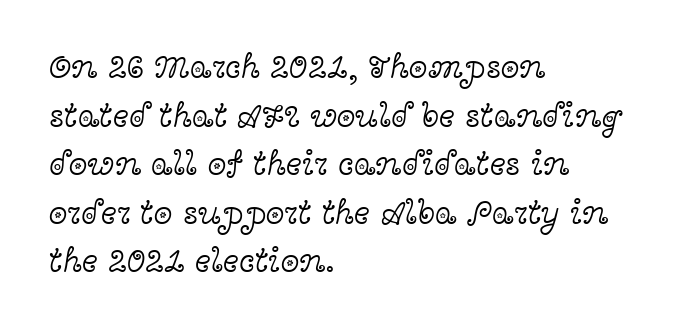
Q: Is the text bold? A: No.
Q: Is the text italic (slanted)? A: No, it is upright.
Q: Is the typeface a serif or a sans-serif typeface? A: Serif.
Q: Is the text underlined? A: No.
Q: How is the paragraph aligned? A: Left-aligned.
Q: Is the spacing between letters normal or unusually wide? A: Normal.
Q: Is the spacing between lines tight, normal or loose? A: Normal.
Q: Width (condensed, normal, or wide)? A: Wide.
Q: x-height? A: Medium.
Q: Monospaced? A: No.
